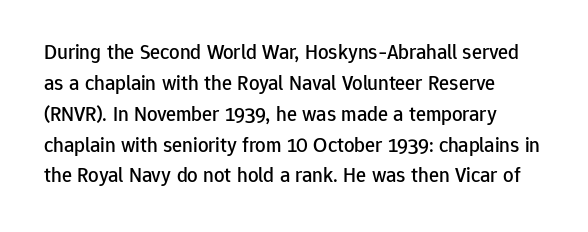
It's the straight-up-and-down kind of type. Look at the tracking — it's just the regular setting, nothing added. Type without underlining. Leading: standard.
